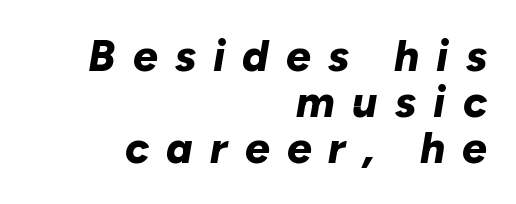
Q: Is the text bold? A: Yes.
Q: Is the text italic (slanted)? A: Yes, it leans right by about 10 degrees.
Q: Is the text underlined? A: No.
Q: How is the paragraph aligned? A: Right-aligned.
Q: Is the spacing between letters normal or unusually wide? A: Unusually wide.
Q: Is the spacing between lines tight, normal or loose? A: Tight.
Q: Width (condensed, normal, or wide)? A: Normal.
Q: Stroke contrast? A: Low.
Q: x-height? A: Medium.
Q: Monospaced? A: No.
